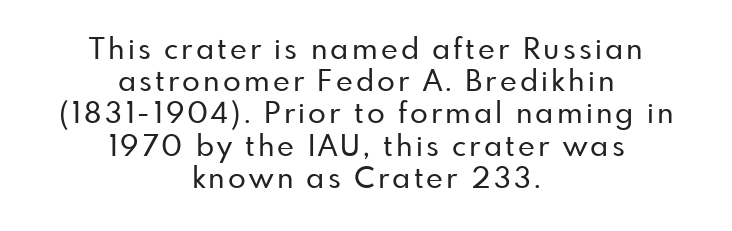
The image shows 29 px sans-serif type, upright; set centered, tight line spacing (1.11x), not underlined; low stroke contrast and a small x-height.
